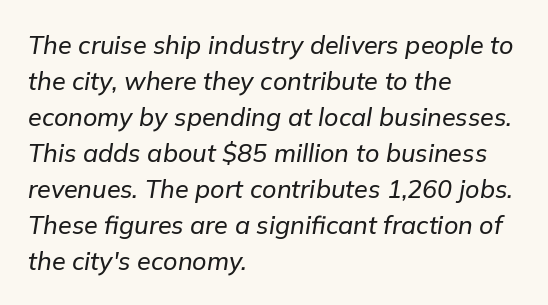
The image shows 25 px text type, italic (leaning right); set left-aligned, normal line spacing (1.44x), normal letter spacing, not underlined.
